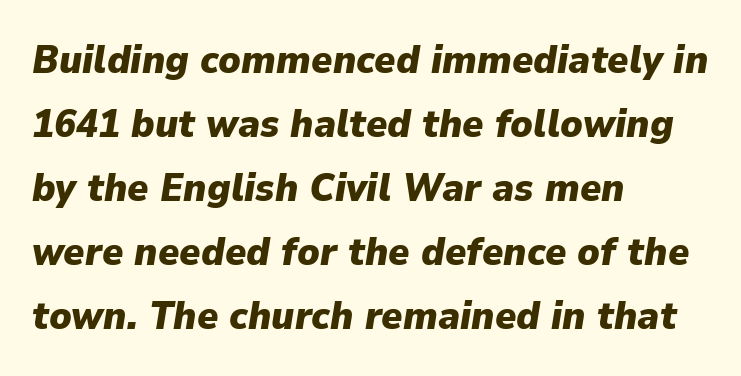
Each letter keeps its own natural width here, so spacing adapts to shape. This block has exactly the height ordinary leading produces. Tracking value appears to be zero — textbook default spacing. Reading down the block, your eye returns to a fixed left position each line.
